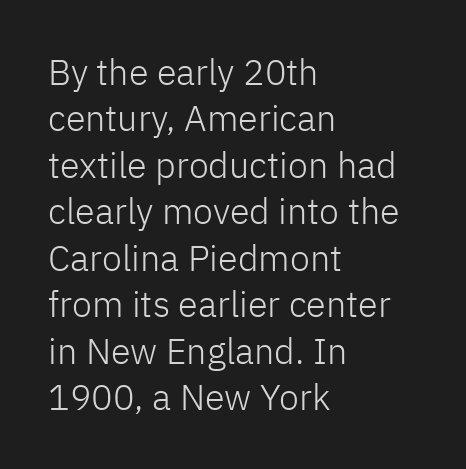
{"serif": "no", "italic": "no", "bold": "no", "weight": "light", "width": "normal", "stroke_contrast": "low", "x_height": "medium", "monospaced": "no", "underline": "no", "align": "left", "line_spacing": "normal", "line_spacing_ratio": 1.29, "letter_spacing": "normal", "letter_spacing_em": 0.0, "glyph_px": 36}
